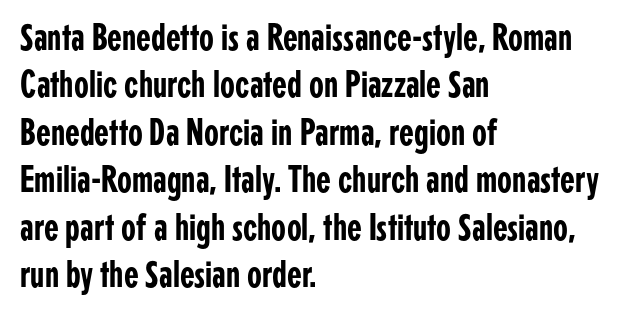
Every stem runs plumb, perpendicular to the baseline. Here the glyphs are tracked normally, forming tight word shapes. If you measured baseline to baseline, you'd find a middling distance. Check where the strokes stop: nothing finishes them off — pure sans. Alignment: flush left. The rendering uses natural spacing where letterforms have individual widths.
